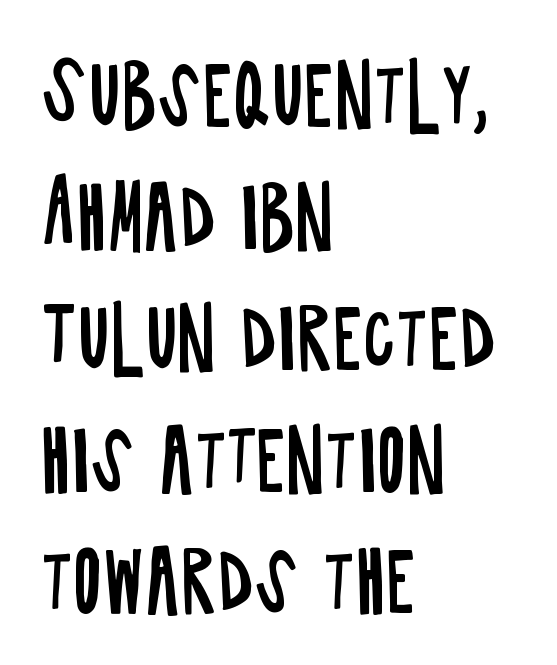
{"serif": "no", "italic": "no", "bold": "no", "weight": "regular", "width": "condensed", "stroke_contrast": "low", "x_height": "large", "monospaced": "no", "underline": "no", "align": "left", "line_spacing": "normal", "line_spacing_ratio": 1.52, "letter_spacing": "normal", "letter_spacing_em": 0.0, "glyph_px": 80}
